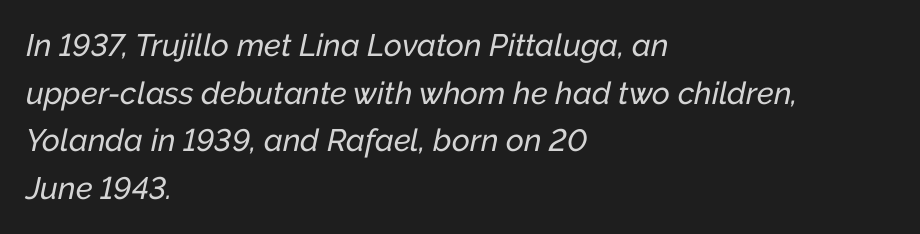
The image shows 31 px text type, italic (leaning right); set left-aligned, normal line spacing (1.54x), normal letter spacing, not underlined; low stroke contrast and a medium x-height.
